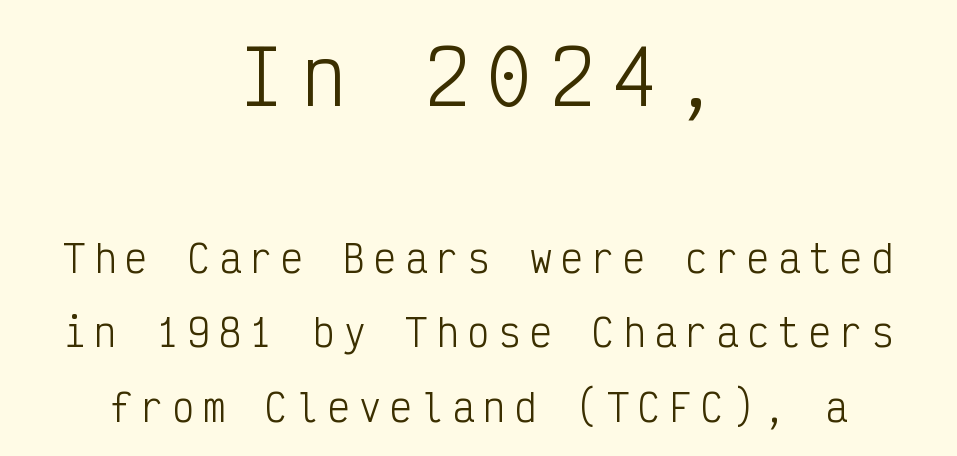
The image shows 74 px light, condensed sans-serif type, upright, monospaced; set centered, loose line spacing (2.01x), unusually wide letter spacing (+0.24 em), not underlined; the first (top) block is 2.0x larger; low stroke contrast and a medium x-height.
